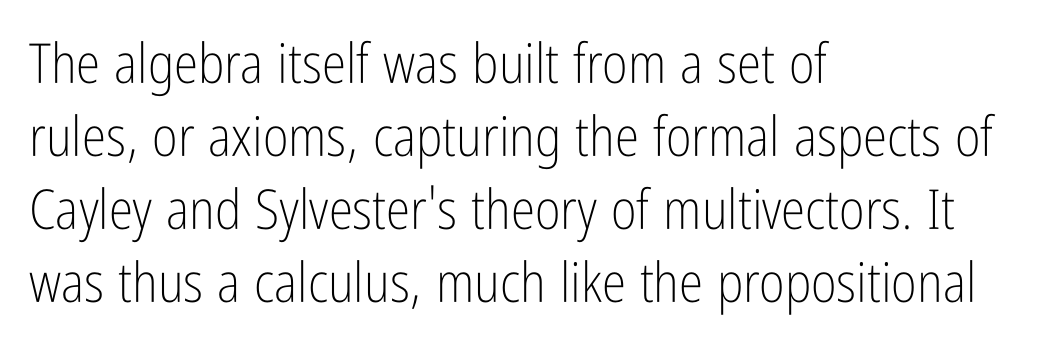
{"serif": "no", "italic": "no", "bold": "no", "weight": "light", "width": "condensed", "stroke_contrast": "low", "x_height": "medium", "monospaced": "no", "underline": "no", "align": "left", "line_spacing": "normal", "line_spacing_ratio": 1.33, "letter_spacing": "normal", "letter_spacing_em": 0.0, "glyph_px": 55}
